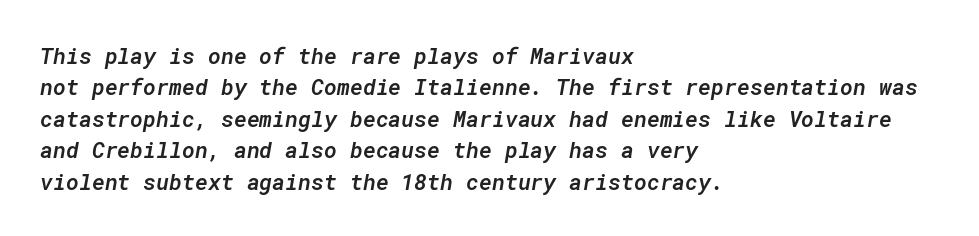
The rendering applies a slant to the glyphs. Glyph-to-glyph distance matches everyday printed text. Regular leading. The strokes are fattened partway — semibold, not bold. Horizontally, the lines are justified to the leading edge only.
